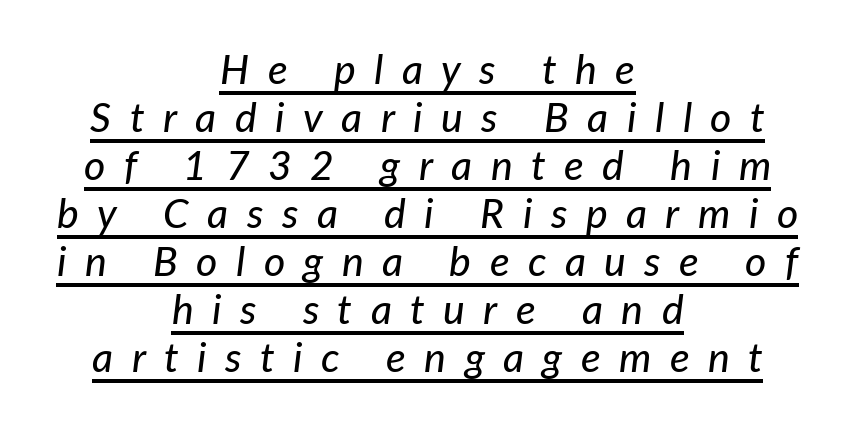
Q: Is the text italic (slanted)? A: Yes, it leans right by about 7 degrees.
Q: Is the text underlined? A: Yes.
Q: How is the paragraph aligned? A: Centered.
Q: Is the spacing between letters normal or unusually wide? A: Unusually wide.
Q: Width (condensed, normal, or wide)? A: Normal.
Q: Stroke contrast? A: Low.
Q: x-height? A: Medium.
Q: Monospaced? A: No.
